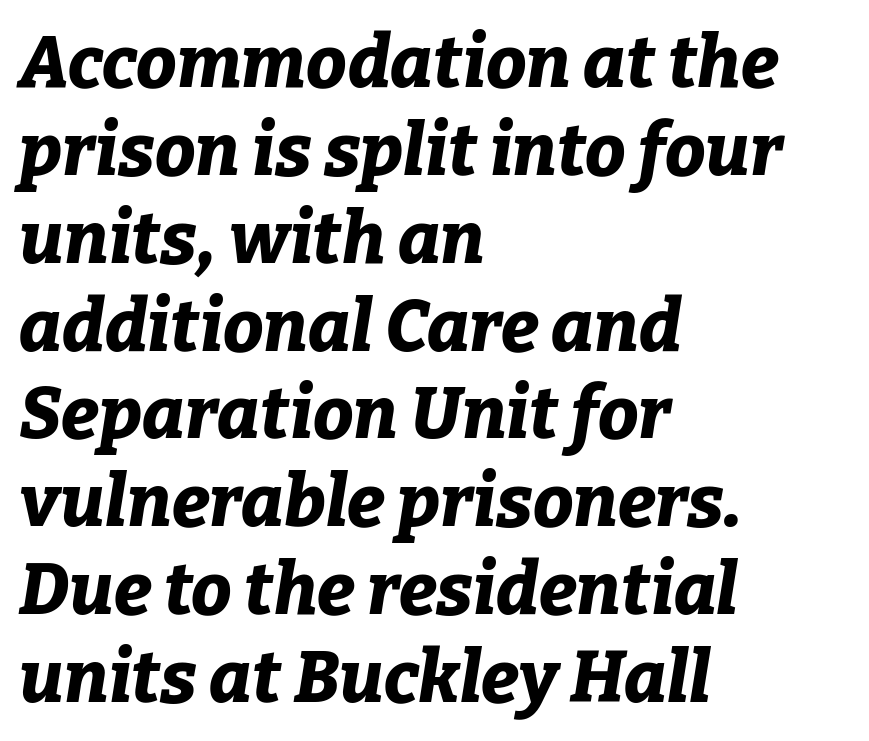
{"italic": "yes", "lean": "right", "slant_degrees": 9, "bold": "yes", "weight": "bold", "width": "normal", "stroke_contrast": "low", "x_height": "medium", "monospaced": "no", "underline": "no", "align": "left", "line_spacing_ratio": 1.22, "letter_spacing": "normal", "letter_spacing_em": 0.0, "glyph_px": 72}
